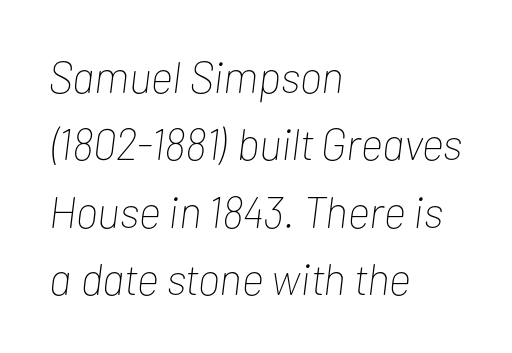
Q: Is the text bold? A: No.
Q: Is the text italic (slanted)? A: Yes, it leans right by about 7 degrees.
Q: Is the text underlined? A: No.
Q: How is the paragraph aligned? A: Left-aligned.
Q: Is the spacing between letters normal or unusually wide? A: Normal.
Q: Is the spacing between lines tight, normal or loose? A: Normal.
Q: Width (condensed, normal, or wide)? A: Condensed.
Q: Stroke contrast? A: Low.
Q: x-height? A: Medium.
Q: Monospaced? A: No.
